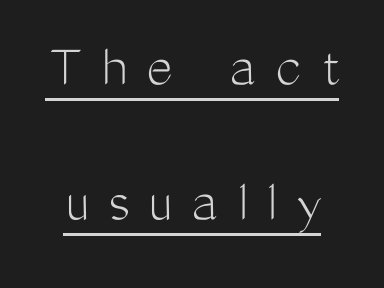
Q: Is the text bold? A: No.
Q: Is the text italic (slanted)? A: No, it is upright.
Q: Is the typeface a serif or a sans-serif typeface? A: Sans-serif.
Q: Is the text underlined? A: Yes.
Q: Is the spacing between letters normal or unusually wide? A: Unusually wide.
Q: Is the spacing between lines tight, normal or loose? A: Loose.
Q: Width (condensed, normal, or wide)? A: Condensed.
Q: Stroke contrast? A: Medium.
Q: x-height? A: Medium.
Q: Monospaced? A: No.
